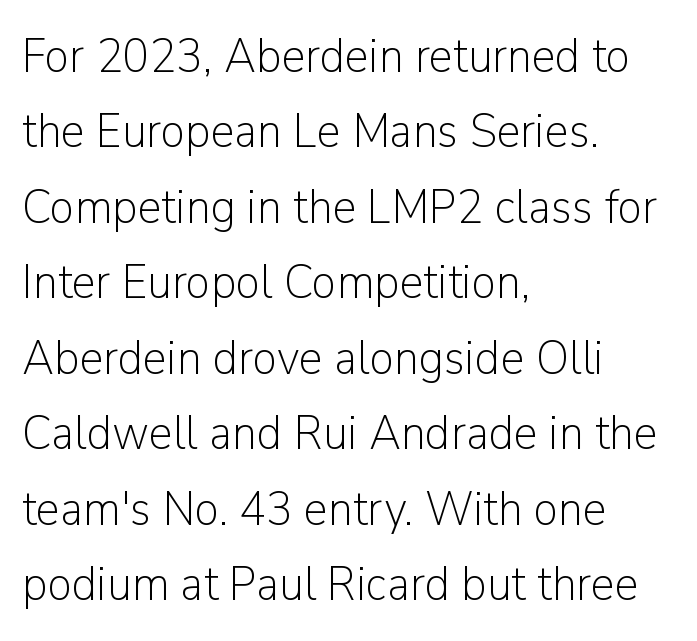
{"serif": "no", "italic": "no", "bold": "no", "weight": "light", "width": "normal", "stroke_contrast": "low", "x_height": "medium", "monospaced": "no", "underline": "no", "align": "left", "line_spacing": "normal", "line_spacing_ratio": 1.54, "letter_spacing": "normal", "letter_spacing_em": 0.0, "glyph_px": 49}
